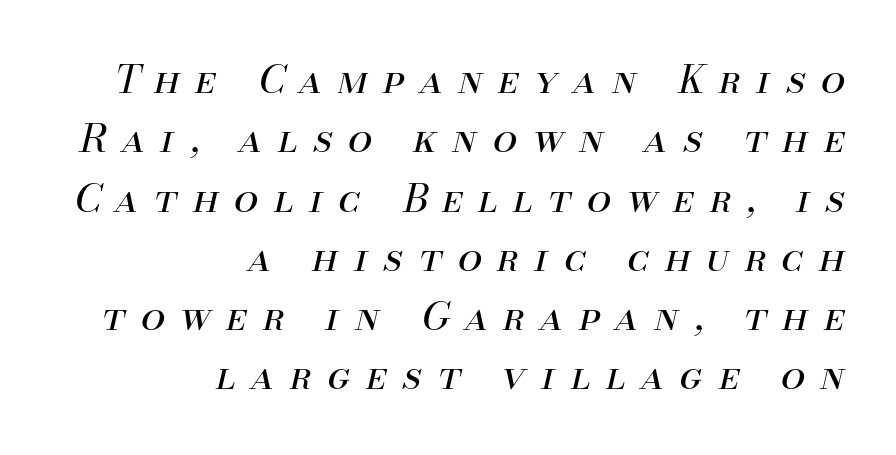
Q: Is the text bold? A: No.
Q: Is the text italic (slanted)? A: Yes, it leans right by about 13 degrees.
Q: Is the text underlined? A: No.
Q: How is the paragraph aligned? A: Right-aligned.
Q: Is the spacing between letters normal or unusually wide? A: Unusually wide.
Q: Is the spacing between lines tight, normal or loose? A: Normal.
Q: Width (condensed, normal, or wide)? A: Normal.
Q: Stroke contrast? A: Medium.
Q: x-height? A: Small.
Q: Monospaced? A: No.
